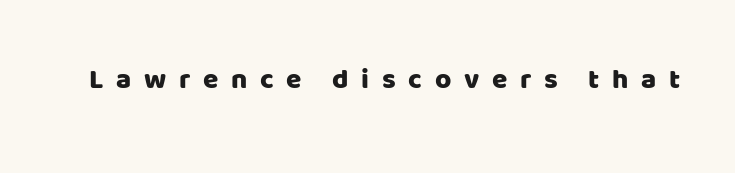
The image shows 28 px sans-serif type, upright; set unusually wide letter spacing (+0.45 em), not underlined; low stroke contrast and a large x-height.
